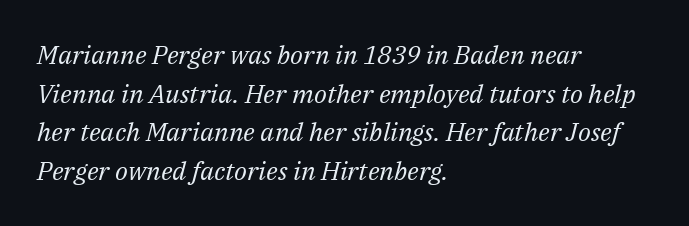
{"italic": "yes", "lean": "right", "slant_degrees": 14, "bold": "no", "underline": "no", "align": "left", "line_spacing": "normal", "line_spacing_ratio": 1.49, "letter_spacing": "normal", "letter_spacing_em": 0.0, "glyph_px": 26}
